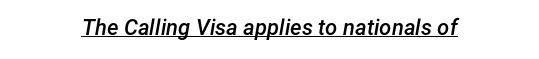
{"italic": "yes", "lean": "right", "slant_degrees": 12, "bold": "semi", "underline": "yes", "align": "center", "letter_spacing": "normal", "letter_spacing_em": 0.0, "glyph_px": 22}
